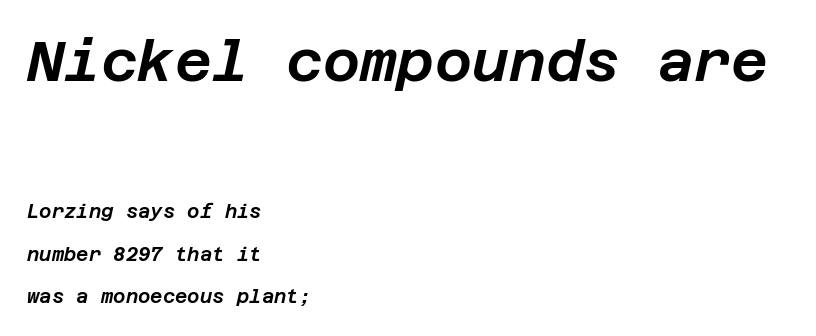
{"italic": "yes", "lean": "right", "slant_degrees": 12, "width": "normal", "stroke_contrast": "low", "x_height": "large", "underline": "no", "align": "left", "line_spacing": "loose", "line_spacing_ratio": 2.24, "letter_spacing": "normal", "letter_spacing_em": 0.0, "larger_block": "first", "size_ratio": 3.0, "glyph_px": 57}
